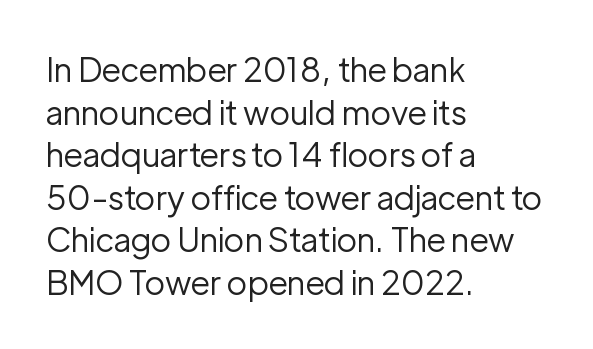
Q: Is the text bold? A: No.
Q: Is the text italic (slanted)? A: No, it is upright.
Q: Is the typeface a serif or a sans-serif typeface? A: Sans-serif.
Q: Is the text underlined? A: No.
Q: How is the paragraph aligned? A: Left-aligned.
Q: Is the spacing between letters normal or unusually wide? A: Normal.
Q: Is the spacing between lines tight, normal or loose? A: Normal.
Q: Width (condensed, normal, or wide)? A: Normal.
Q: Stroke contrast? A: Low.
Q: x-height? A: Medium.
Q: Monospaced? A: No.
